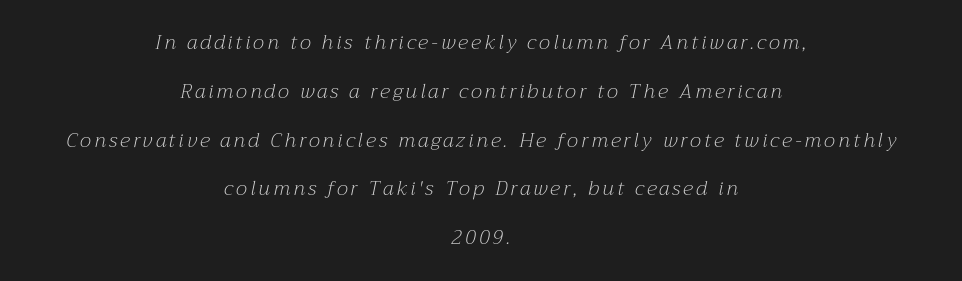
Q: Is the text bold? A: No.
Q: Is the text italic (slanted)? A: Yes, it leans right by about 12 degrees.
Q: Is the text underlined? A: No.
Q: How is the paragraph aligned? A: Centered.
Q: Is the spacing between lines tight, normal or loose? A: Loose.
